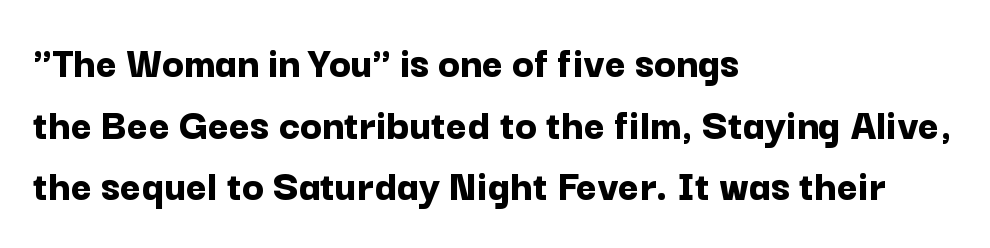
{"serif": "no", "italic": "no", "bold": "yes", "weight": "bold", "width": "normal", "stroke_contrast": "low", "x_height": "medium", "monospaced": "no", "underline": "no", "align": "left", "line_spacing": "normal", "line_spacing_ratio": 1.37, "letter_spacing": "normal", "letter_spacing_em": 0.0, "glyph_px": 45}
